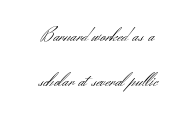
Q: Is the text bold? A: No.
Q: Is the text italic (slanted)? A: Yes.
Q: Is the text underlined? A: No.
Q: How is the paragraph aligned? A: Centered.
Q: Is the spacing between letters normal or unusually wide? A: Normal.
Q: Is the spacing between lines tight, normal or loose? A: Loose.
